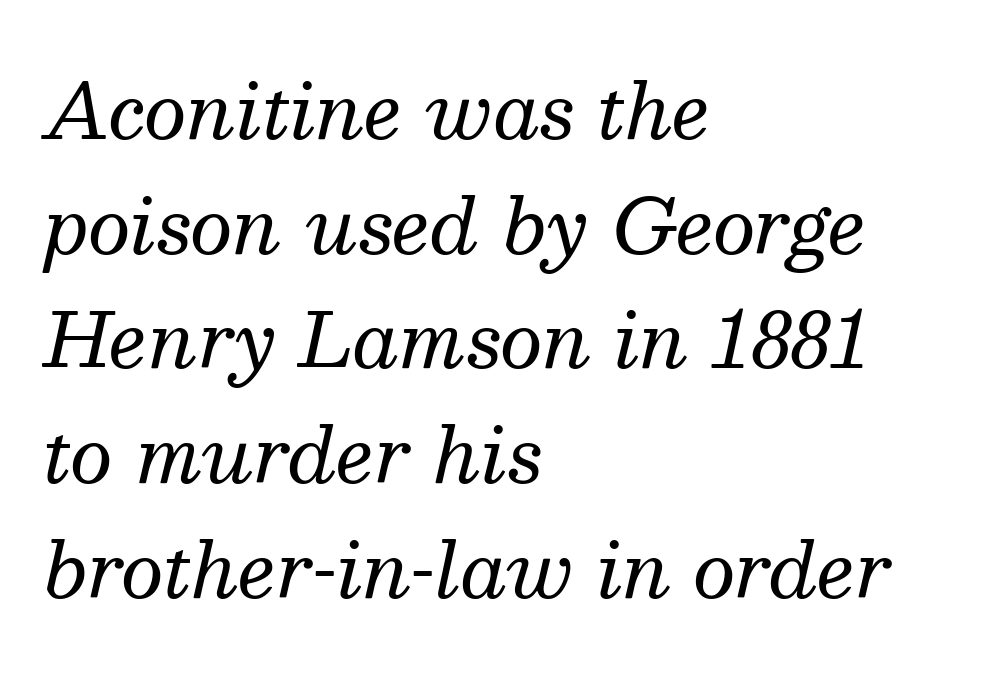
Is the block centered? No — it sits flush against the left margin. This reads as an unemphasized weight, regular at the heaviest. Varying glyph widths throughout — classic text-font behaviour. A typesetter would call this leading conventional body-copy spacing. The gaps between neighbouring characters are ordinary and unremarkable.
